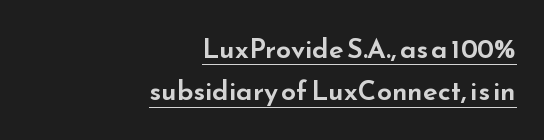
{"italic": "no", "underline": "yes", "align": "right", "line_spacing": "normal", "line_spacing_ratio": 1.57, "letter_spacing": "normal", "letter_spacing_em": 0.0, "glyph_px": 27}
